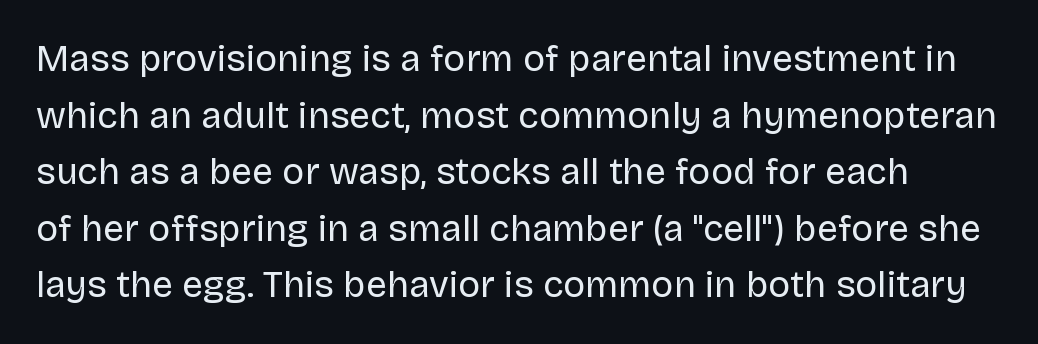
{"serif": "no", "italic": "no", "bold": "no", "weight": "regular", "width": "normal", "stroke_contrast": "low", "x_height": "large", "monospaced": "no", "underline": "no", "line_spacing": "normal", "line_spacing_ratio": 1.53, "letter_spacing": "normal", "letter_spacing_em": 0.0, "glyph_px": 37}
